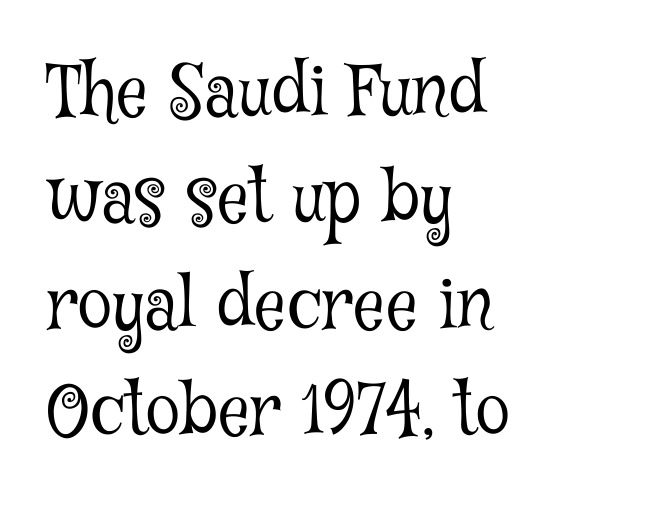
The image shows 70 px light, condensed serif type, upright; set left-aligned, normal line spacing (1.52x), normal letter spacing, not underlined; low stroke contrast and a medium x-height.
